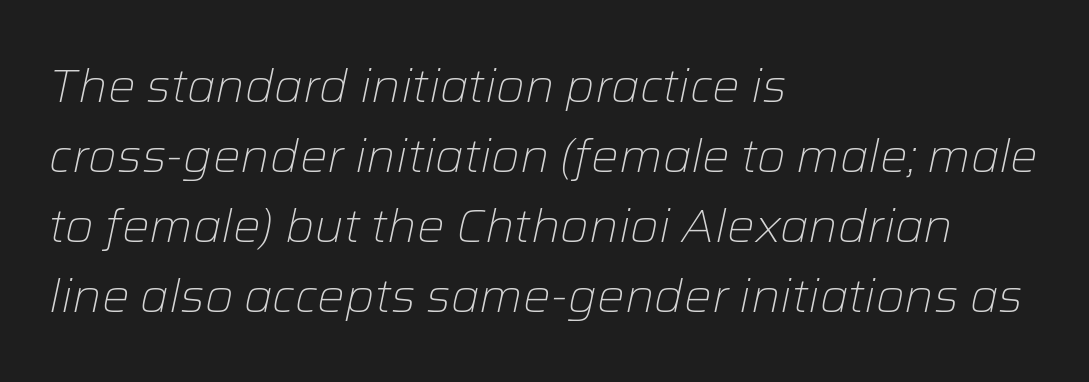
The image shows 46 px light type, italic (leaning right); set left-aligned, normal line spacing (1.52x), normal letter spacing, not underlined; low stroke contrast and a medium x-height.
